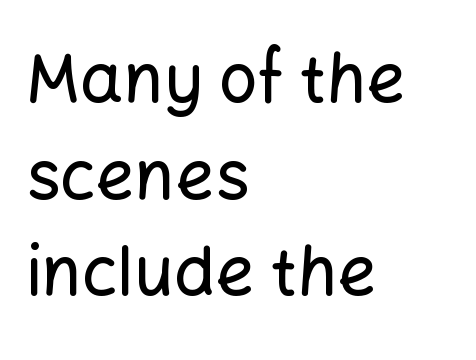
Q: Is the text italic (slanted)? A: No, it is upright.
Q: Is the typeface a serif or a sans-serif typeface? A: Sans-serif.
Q: Is the text underlined? A: No.
Q: How is the paragraph aligned? A: Left-aligned.
Q: Is the spacing between letters normal or unusually wide? A: Normal.
Q: Is the spacing between lines tight, normal or loose? A: Normal.
Q: Width (condensed, normal, or wide)? A: Normal.
Q: Stroke contrast? A: Low.
Q: x-height? A: Medium.
Q: Monospaced? A: No.
